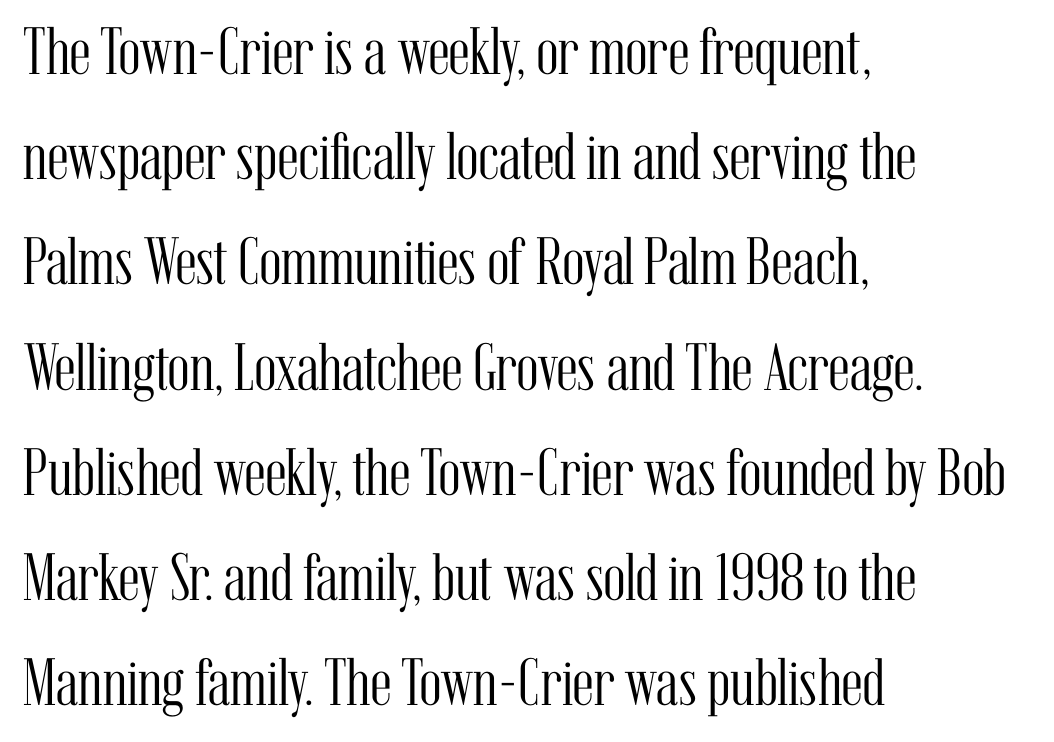
Q: Is the text bold? A: No.
Q: Is the text italic (slanted)? A: No, it is upright.
Q: Is the typeface a serif or a sans-serif typeface? A: Serif.
Q: Is the text underlined? A: No.
Q: How is the paragraph aligned? A: Left-aligned.
Q: Is the spacing between letters normal or unusually wide? A: Normal.
Q: Is the spacing between lines tight, normal or loose? A: Normal.
Q: Width (condensed, normal, or wide)? A: Condensed.
Q: Stroke contrast? A: Medium.
Q: x-height? A: Medium.
Q: Monospaced? A: No.
